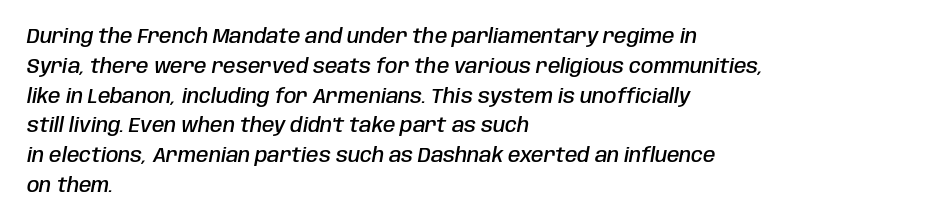
{"italic": "yes", "lean": "right", "slant_degrees": 10, "bold": "semi", "underline": "no", "align": "left", "line_spacing": "normal", "line_spacing_ratio": 1.49, "letter_spacing": "normal", "letter_spacing_em": 0.0, "glyph_px": 20}
